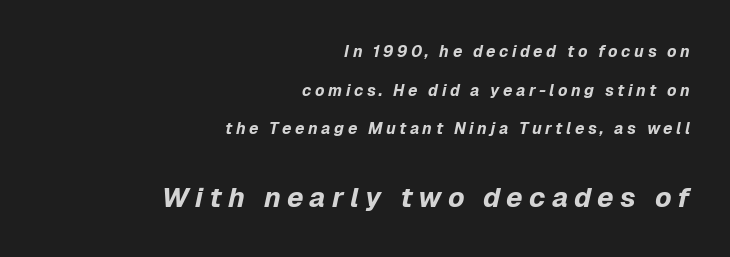
Q: Is the text bold? A: Yes.
Q: Is the text italic (slanted)? A: Yes, it leans right by about 12 degrees.
Q: Is the text underlined? A: No.
Q: How is the paragraph aligned? A: Right-aligned.
Q: Is the spacing between letters normal or unusually wide? A: Unusually wide.
Q: Is the spacing between lines tight, normal or loose? A: Loose.
Q: Which block of text is set in a larger size, the first (top) or the second (bottom)? A: The second (bottom) one.
Q: Width (condensed, normal, or wide)? A: Normal.
Q: Stroke contrast? A: Low.
Q: x-height? A: Medium.
Q: Monospaced? A: No.
